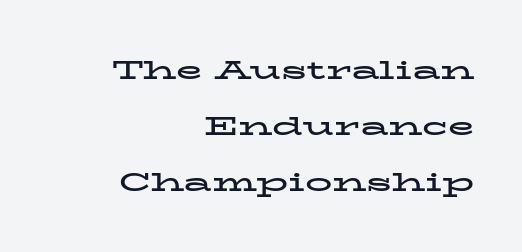
How would I describe the line gaps? Wide and relaxed. Posture: upright roman. Where is the straight margin? On the right. The glyphs are unaccompanied by any horizontal stroke below them. Each word holds together tightly as a unit, with standard inter-letter gaps. The strokes are fattened all the way to bold.
